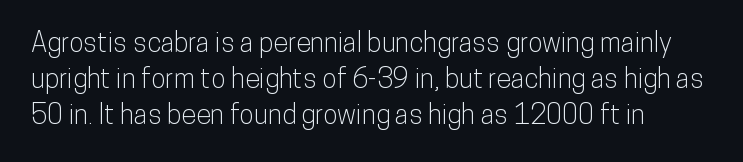
The image shows 27 px text type, upright; set normal line spacing (1.33x), normal letter spacing, not underlined.
